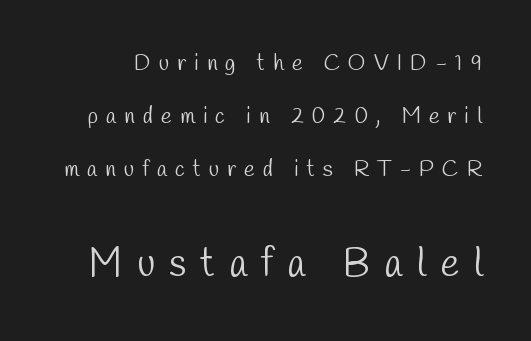
The image shows 39 px light, condensed sans-serif type; set loose line spacing (2.4x), unusually wide letter spacing (+0.37 em), not underlined; the second (bottom) block is 1.77x larger; low stroke contrast and a medium x-height.
